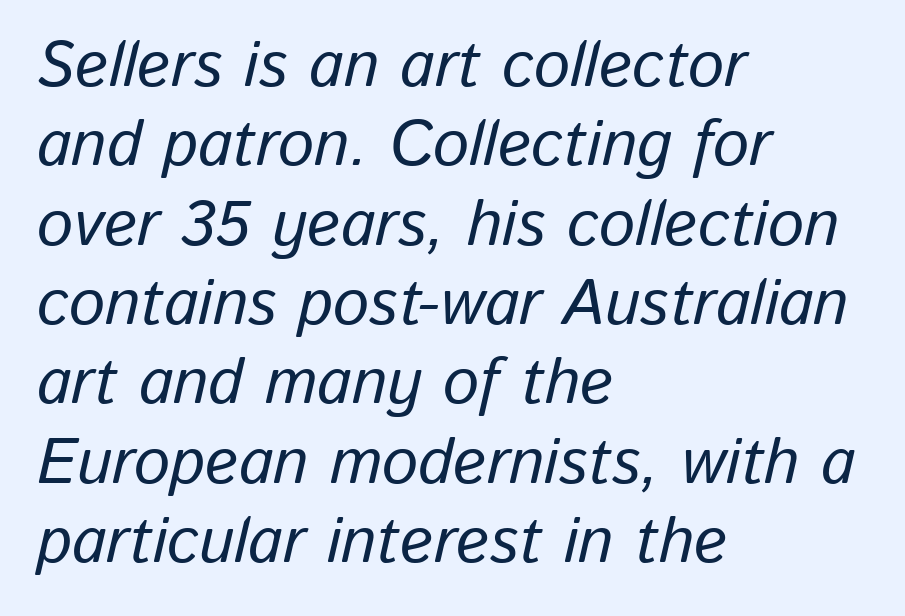
Every character sits at an angle, as italics do. The baseline area is clear. This rendering leaves character spacing at its baseline value. Compared with a centered layout, this one pins lines to the left instead. The face used here is proportionally spaced, like ordinary book or web type.
